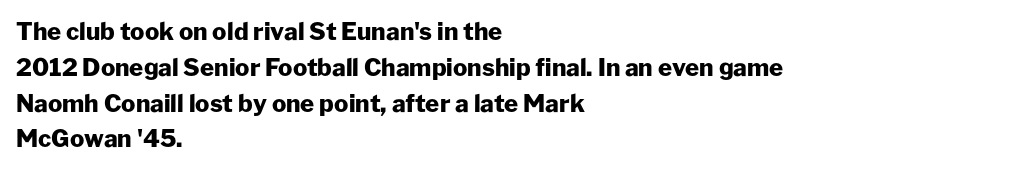
The image shows 24 px bold type, upright; set left-aligned, normal line spacing (1.49x), normal letter spacing, not underlined.
